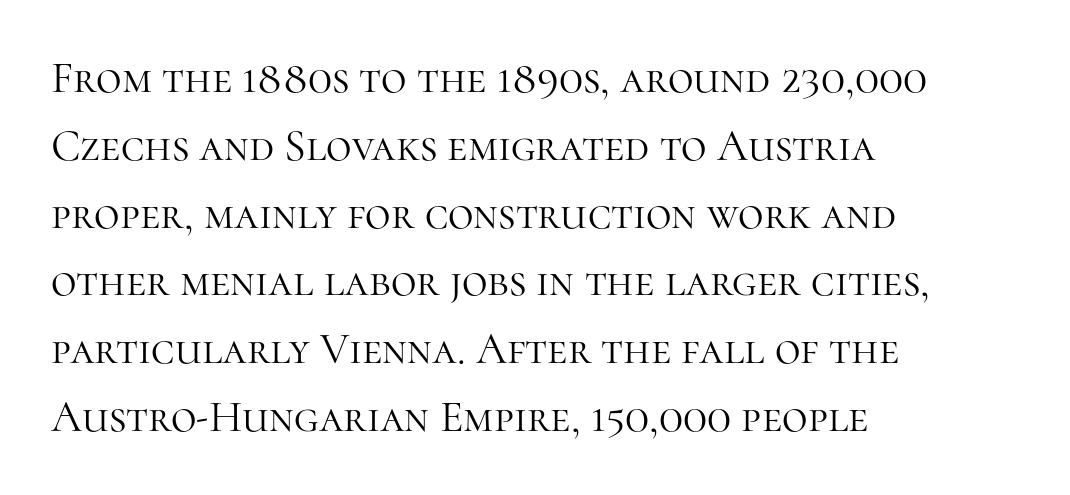
{"serif": "yes", "italic": "no", "bold": "no", "weight": "light", "width": "normal", "stroke_contrast": "high", "x_height": "medium", "monospaced": "no", "underline": "no", "align": "left", "line_spacing": "normal", "line_spacing_ratio": 1.54, "letter_spacing": "normal", "letter_spacing_em": 0.0, "glyph_px": 44}
